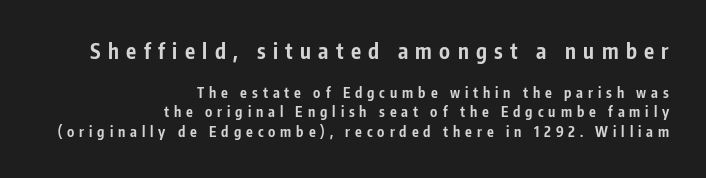
Q: Is the text bold? A: Yes.
Q: Is the text italic (slanted)? A: No, it is upright.
Q: Is the text underlined? A: No.
Q: How is the paragraph aligned? A: Right-aligned.
Q: Is the spacing between letters normal or unusually wide? A: Unusually wide.
Q: Is the spacing between lines tight, normal or loose? A: Normal.
Q: Which block of text is set in a larger size, the first (top) or the second (bottom)? A: The first (top) one.
